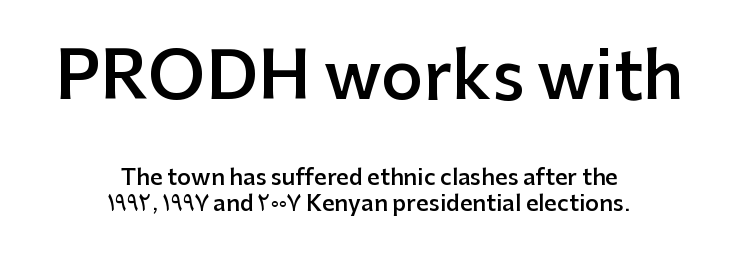
The image shows 65 px semibold sans-serif type, upright; set centered, line spacing 1.21x, normal letter spacing, not underlined; the first (top) block is 2.95x larger; low stroke contrast and a medium x-height.
